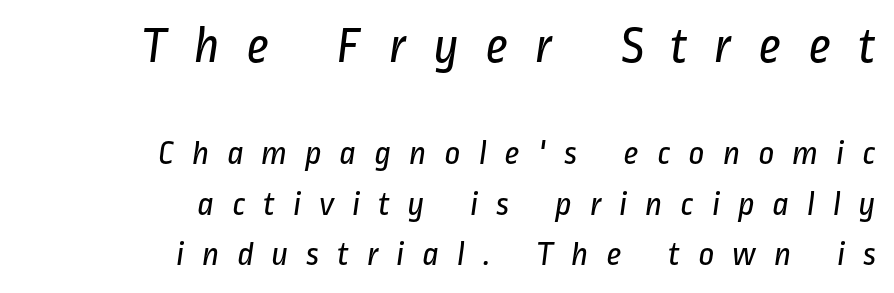
How are the letters spaced? Widely, with obvious added tracking. In terms of leading, this rendering sits right in the middle. In CSS terms this would be text-align: right. The first block has been scaled up relative to the second. The face used here is a sans, in the tradition of grotesques and geometrics.
